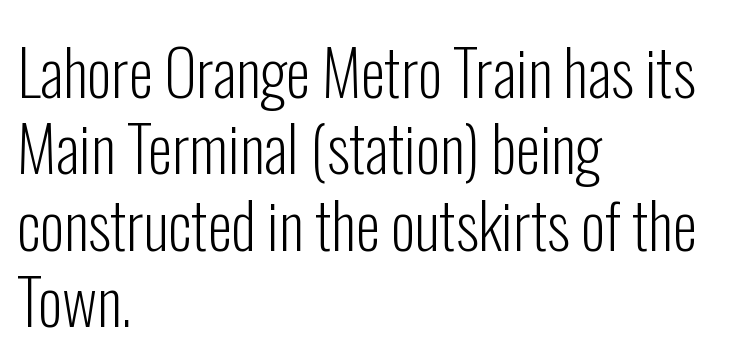
The letterforms sit shoulder to shoulder at normal distance. A roman cut, with each character standing at attention. The rendering uses natural spacing where letterforms have individual widths. Beneath every word, the page is bare. Counters stay open thanks to moderate or lighter strokes.
